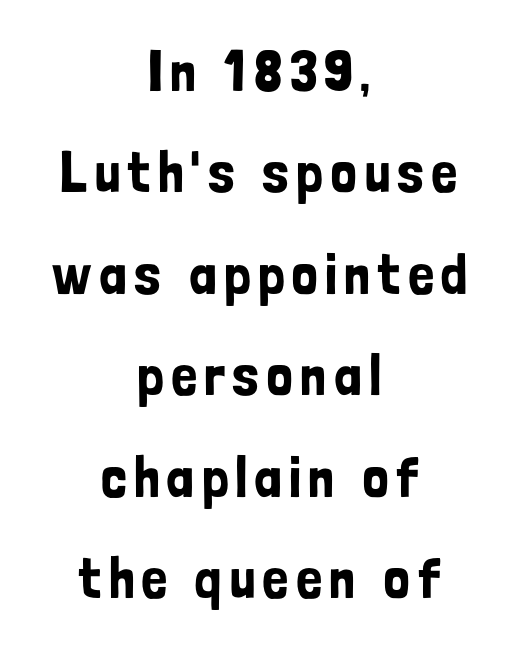
Check where the strokes stop: nothing finishes them off — pure sans. If you drew a line through each stem, it would be perfectly vertical. Underlining? Definitely not there. Visually the block forms a symmetrical silhouette, jagged on both flanks. Proportional: the letters do not fall into vertical columns.
